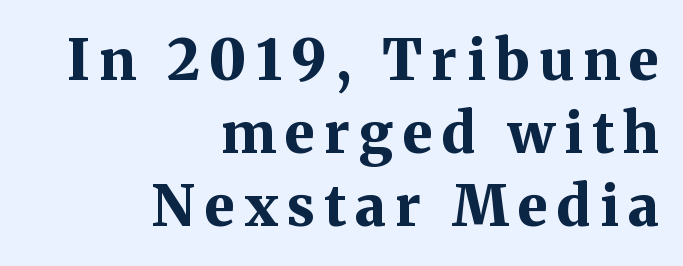
Q: Is the text bold? A: Yes.
Q: Is the text italic (slanted)? A: No, it is upright.
Q: Is the typeface a serif or a sans-serif typeface? A: Serif.
Q: Is the text underlined? A: No.
Q: How is the paragraph aligned? A: Right-aligned.
Q: Is the spacing between lines tight, normal or loose? A: Normal.
Q: Width (condensed, normal, or wide)? A: Normal.
Q: Stroke contrast? A: Medium.
Q: x-height? A: Medium.
Q: Monospaced? A: No.
